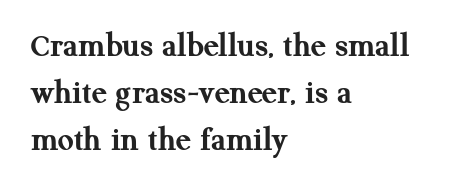
Inter-character spacing is left at the font's built-in metrics. Each line starts at the same left margin while the right side varies. The lettering stays uniformly vertical, giving the passage a roman look. Weight check: bold — yes, fully.
